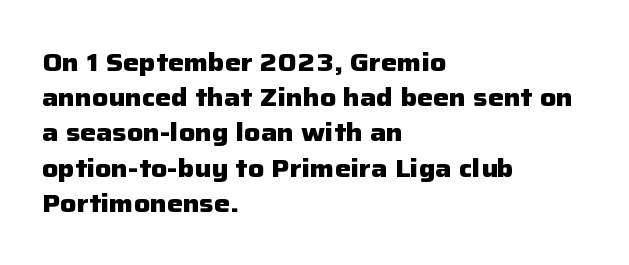
Here the glyphs are tracked normally, forming tight word shapes. Posture: upright roman. Plain, unruled lines of type. Leading matches the norm, producing a regular column.
